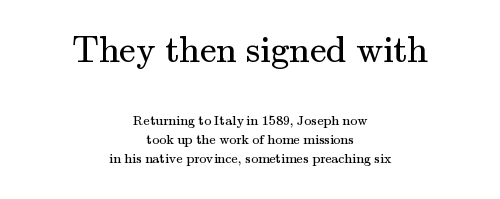
Q: Is the text bold? A: No.
Q: Is the text italic (slanted)? A: No, it is upright.
Q: Is the typeface a serif or a sans-serif typeface? A: Serif.
Q: Is the text underlined? A: No.
Q: How is the paragraph aligned? A: Centered.
Q: Is the spacing between letters normal or unusually wide? A: Normal.
Q: Is the spacing between lines tight, normal or loose? A: Normal.
Q: Which block of text is set in a larger size, the first (top) or the second (bottom)? A: The first (top) one.
Q: Width (condensed, normal, or wide)? A: Normal.
Q: Stroke contrast? A: Medium.
Q: x-height? A: Small.
Q: Monospaced? A: No.
